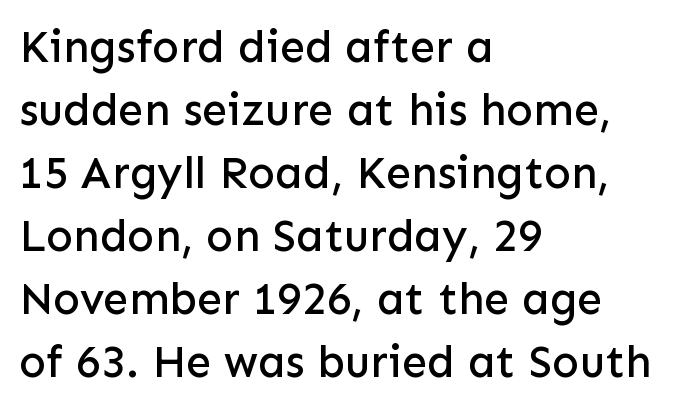
{"serif": "no", "italic": "no", "width": "normal", "stroke_contrast": "low", "x_height": "medium", "monospaced": "no", "underline": "no", "align": "left", "line_spacing": "normal", "line_spacing_ratio": 1.4, "letter_spacing": "normal", "letter_spacing_em": 0.0, "glyph_px": 45}
